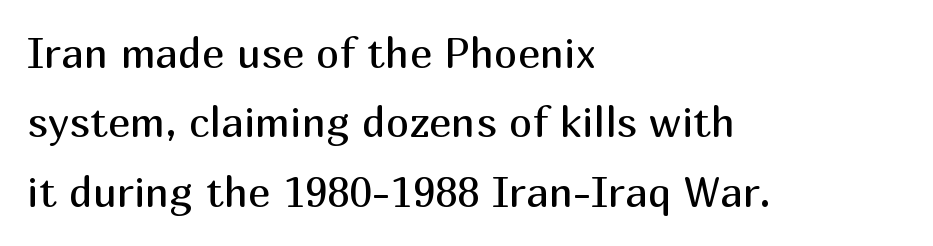
Q: Is the text bold? A: No.
Q: Is the text italic (slanted)? A: No, it is upright.
Q: Is the typeface a serif or a sans-serif typeface? A: Sans-serif.
Q: Is the text underlined? A: No.
Q: How is the paragraph aligned? A: Left-aligned.
Q: Is the spacing between letters normal or unusually wide? A: Normal.
Q: Is the spacing between lines tight, normal or loose? A: Normal.
Q: Width (condensed, normal, or wide)? A: Normal.
Q: Stroke contrast? A: Medium.
Q: x-height? A: Medium.
Q: Monospaced? A: No.
